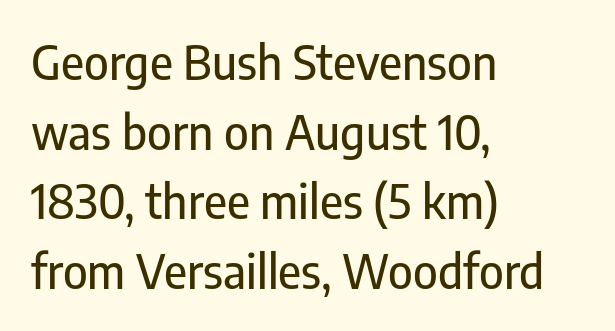
Q: Is the text italic (slanted)? A: No, it is upright.
Q: Is the typeface a serif or a sans-serif typeface? A: Sans-serif.
Q: Is the text underlined? A: No.
Q: How is the paragraph aligned? A: Left-aligned.
Q: Is the spacing between letters normal or unusually wide? A: Normal.
Q: Is the spacing between lines tight, normal or loose? A: Normal.
Q: Width (condensed, normal, or wide)? A: Condensed.
Q: Stroke contrast? A: Low.
Q: x-height? A: Medium.
Q: Monospaced? A: No.
